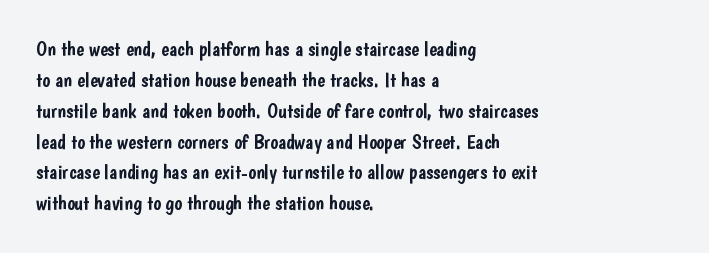
There is no visible air inserted between adjacent glyphs. Alignment: flush left. The words here are not underlined. The axis of the letterforms is exactly vertical. The designer left line spacing at the default.
